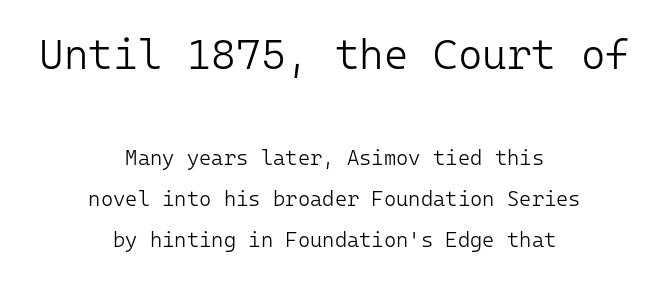
{"serif": "no", "italic": "no", "bold": "no", "weight": "light", "width": "normal", "stroke_contrast": "low", "x_height": "medium", "monospaced": "yes", "underline": "no", "align": "center", "line_spacing": "loose", "line_spacing_ratio": 1.95, "letter_spacing": "normal", "letter_spacing_em": 0.0, "larger_block": "first", "size_ratio": 2.0, "glyph_px": 42}
